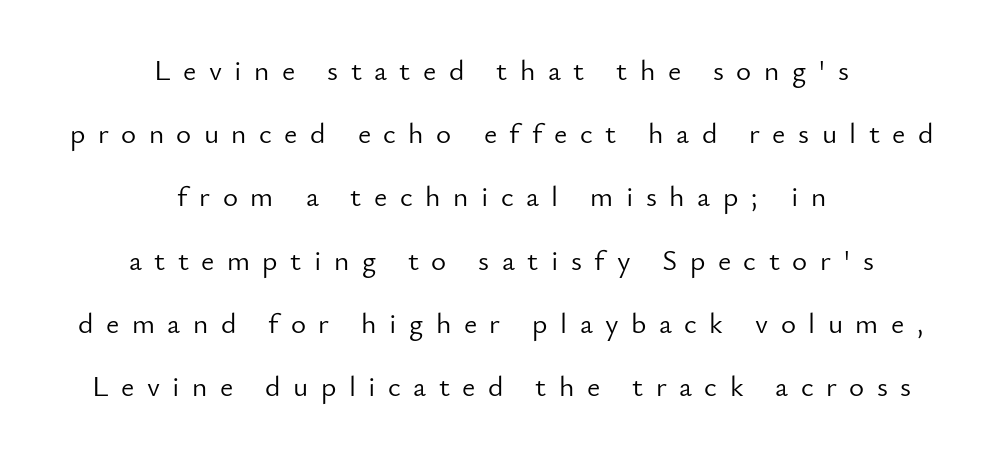
The image shows 29 px light sans-serif type, upright; set centered, loose line spacing (2.18x), unusually wide letter spacing (+0.43 em), not underlined; low stroke contrast and a small x-height.
